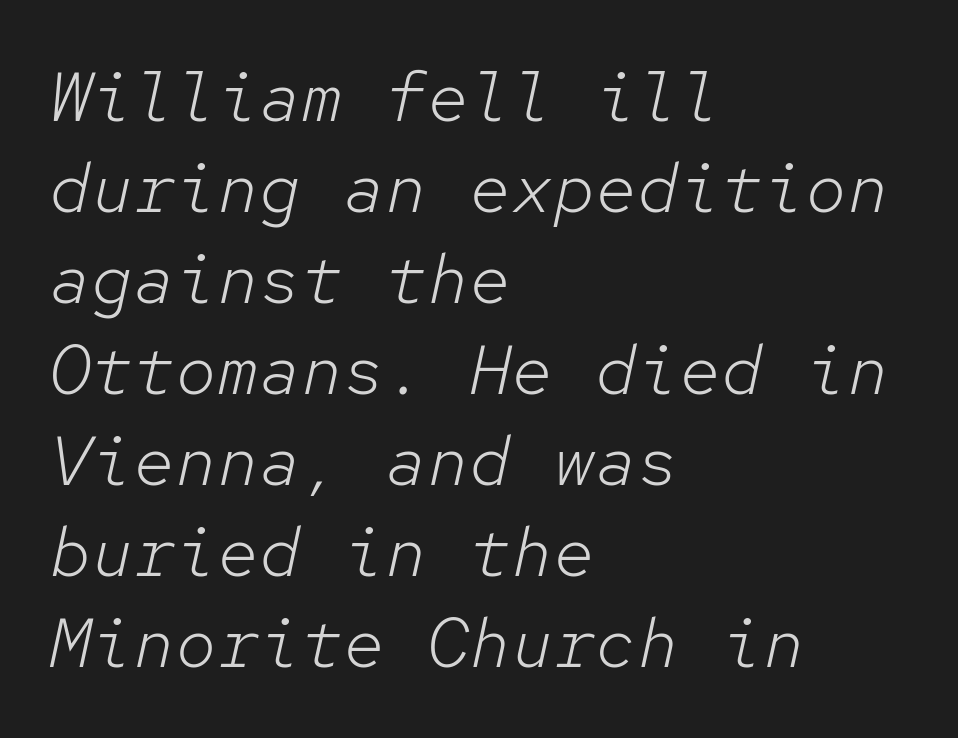
Q: Is the text bold? A: No.
Q: Is the text italic (slanted)? A: Yes, it leans right by about 12 degrees.
Q: Is the text underlined? A: No.
Q: How is the paragraph aligned? A: Left-aligned.
Q: Is the spacing between letters normal or unusually wide? A: Normal.
Q: Is the spacing between lines tight, normal or loose? A: Normal.
Q: Width (condensed, normal, or wide)? A: Normal.
Q: Stroke contrast? A: Low.
Q: x-height? A: Medium.
Q: Monospaced? A: Yes.
